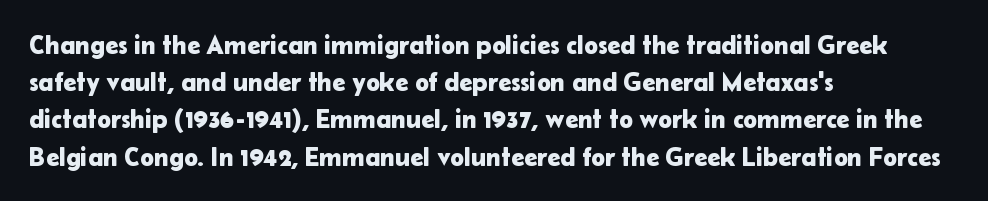
The image shows 26 px text type, upright; set left-aligned, normal line spacing (1.43x), normal letter spacing, not underlined.
